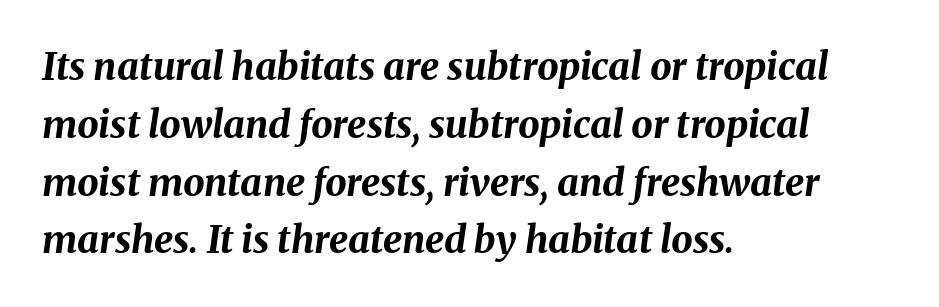
{"italic": "yes", "lean": "right", "slant_degrees": 8, "bold": "yes", "weight": "bold", "width": "normal", "stroke_contrast": "medium", "x_height": "medium", "monospaced": "no", "underline": "no", "align": "left", "line_spacing": "normal", "line_spacing_ratio": 1.52, "letter_spacing": "normal", "letter_spacing_em": 0.0, "glyph_px": 38}
